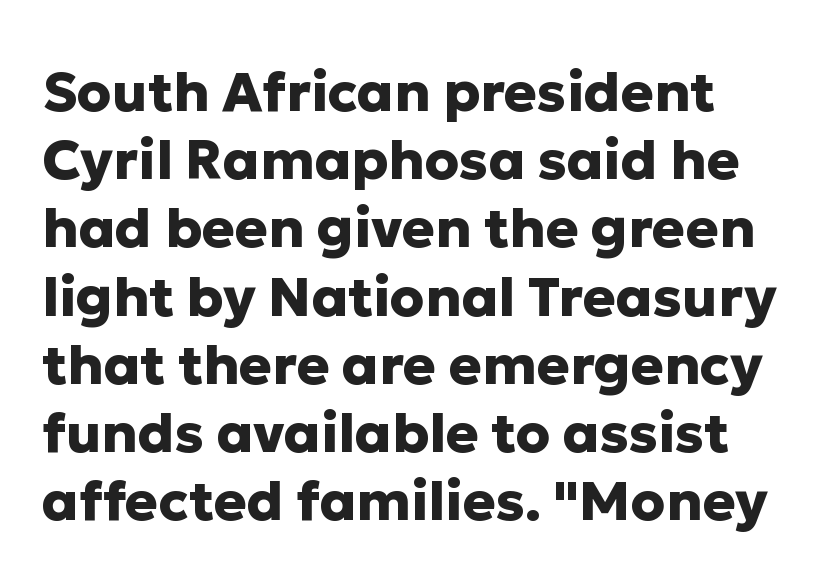
{"serif": "no", "italic": "no", "bold": "yes", "weight": "heavy", "width": "normal", "stroke_contrast": "low", "x_height": "medium", "monospaced": "no", "underline": "no", "line_spacing_ratio": 1.24, "letter_spacing": "normal", "letter_spacing_em": 0.0, "glyph_px": 55}
